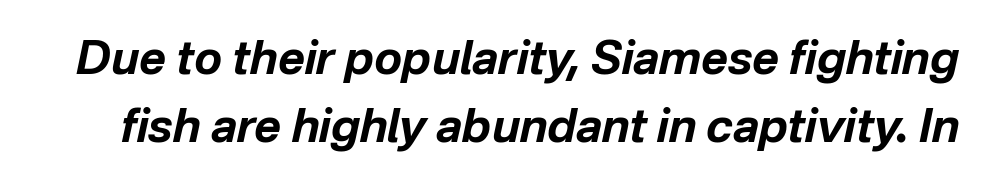
{"italic": "yes", "lean": "right", "slant_degrees": 12, "bold": "yes", "weight": "bold", "width": "normal", "stroke_contrast": "low", "x_height": "medium", "monospaced": "no", "underline": "no", "line_spacing": "normal", "line_spacing_ratio": 1.48, "letter_spacing": "normal", "letter_spacing_em": 0.0, "glyph_px": 46}
